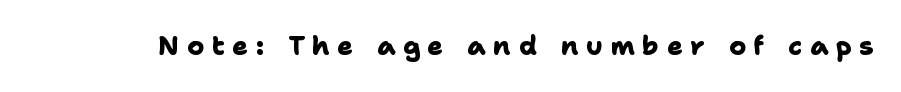
The image shows 26 px bold type; set unusually wide letter spacing (+0.29 em), not underlined.
